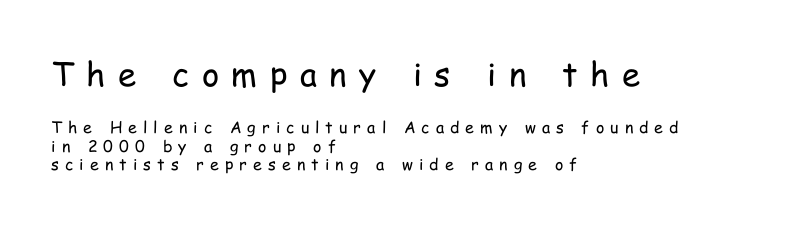
{"serif": "no", "italic": "no", "bold": "no", "weight": "regular", "width": "condensed", "stroke_contrast": "low", "x_height": "medium", "monospaced": "no", "underline": "no", "align": "left", "line_spacing_ratio": 1.17, "letter_spacing": "wide", "letter_spacing_em": 0.38, "larger_block": "first", "size_ratio": 2.06, "glyph_px": 33}
